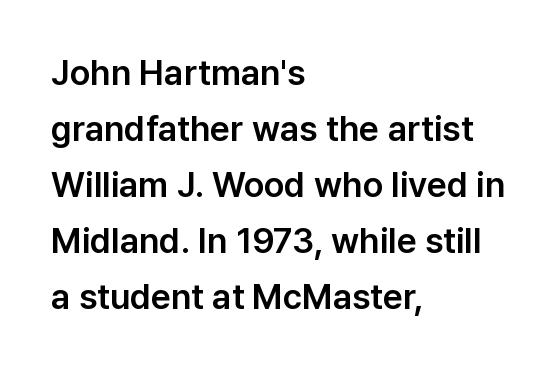
Only glyphs here, with clear space below each row. When letters stand straight like this, we call the style roman or upright. The paragraph has a hard left edge and a soft right edge. Varying glyph widths throughout — classic text-font behaviour. Quick note: interline space is typical.
